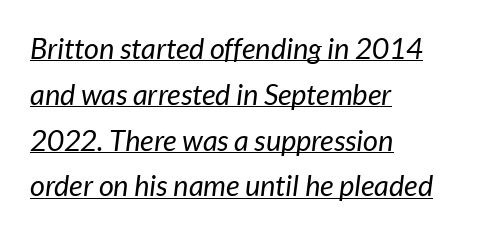
Q: Is the text bold? A: No.
Q: Is the text italic (slanted)? A: Yes, it leans right by about 7 degrees.
Q: Is the text underlined? A: Yes.
Q: How is the paragraph aligned? A: Left-aligned.
Q: Is the spacing between letters normal or unusually wide? A: Normal.
Q: Is the spacing between lines tight, normal or loose? A: Normal.
Q: Width (condensed, normal, or wide)? A: Normal.
Q: Stroke contrast? A: Low.
Q: x-height? A: Medium.
Q: Monospaced? A: No.
